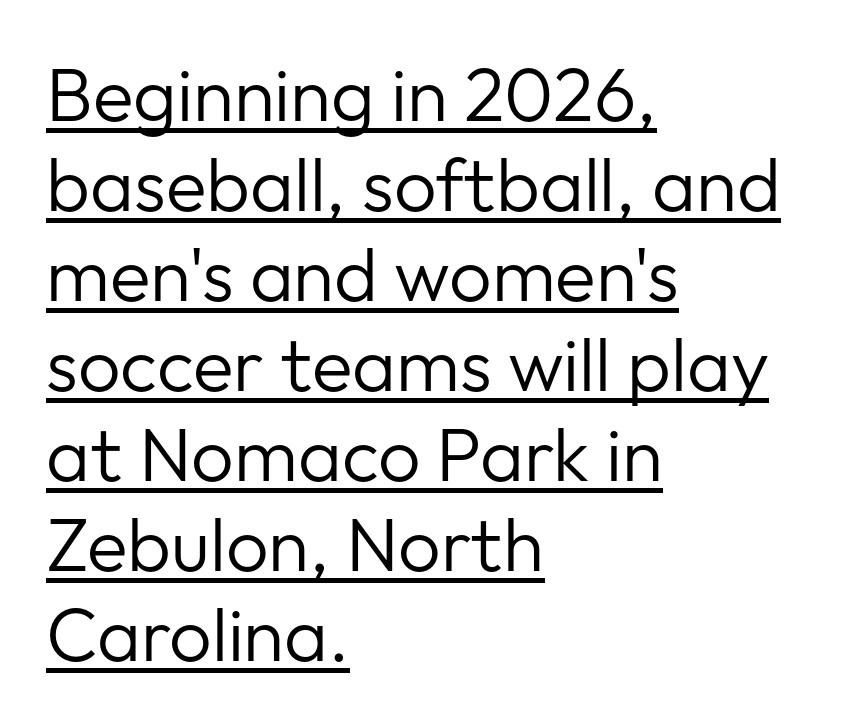
{"serif": "no", "italic": "no", "bold": "no", "weight": "regular", "width": "normal", "stroke_contrast": "low", "x_height": "medium", "monospaced": "no", "underline": "yes", "align": "left", "line_spacing_ratio": 1.2, "letter_spacing": "normal", "letter_spacing_em": 0.0, "glyph_px": 75}
